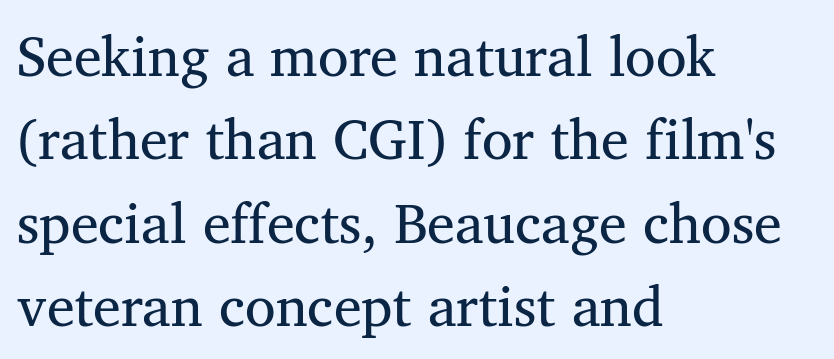
{"serif": "yes", "italic": "no", "width": "normal", "stroke_contrast": "medium", "x_height": "medium", "monospaced": "no", "underline": "no", "align": "left", "line_spacing": "normal", "line_spacing_ratio": 1.49, "letter_spacing": "normal", "letter_spacing_em": 0.0, "glyph_px": 56}
